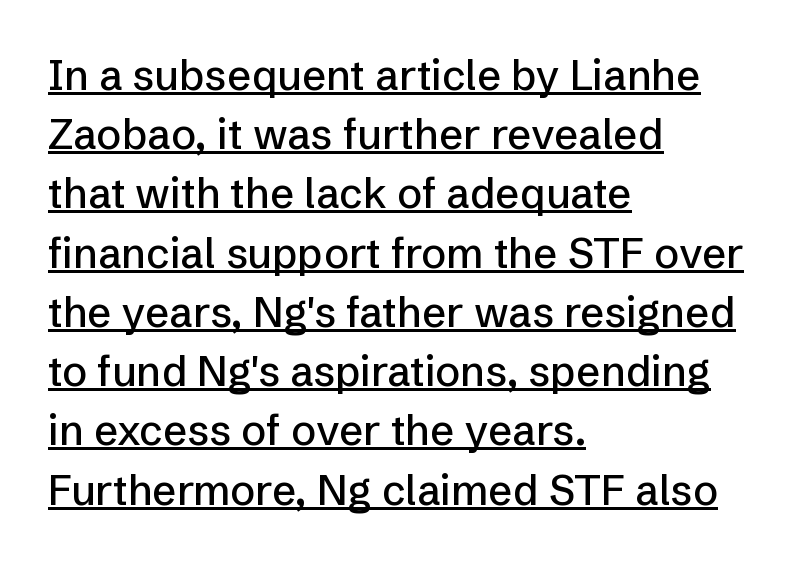
Q: Is the text italic (slanted)? A: No, it is upright.
Q: Is the typeface a serif or a sans-serif typeface? A: Sans-serif.
Q: Is the text underlined? A: Yes.
Q: How is the paragraph aligned? A: Left-aligned.
Q: Is the spacing between letters normal or unusually wide? A: Normal.
Q: Is the spacing between lines tight, normal or loose? A: Normal.
Q: Width (condensed, normal, or wide)? A: Normal.
Q: Stroke contrast? A: Low.
Q: x-height? A: Medium.
Q: Monospaced? A: No.
